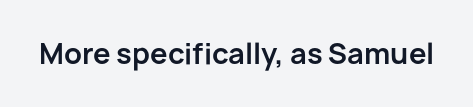
Q: Is the text bold? A: Yes.
Q: Is the text italic (slanted)? A: No, it is upright.
Q: Is the typeface a serif or a sans-serif typeface? A: Sans-serif.
Q: Is the text underlined? A: No.
Q: Is the spacing between letters normal or unusually wide? A: Normal.
Q: Width (condensed, normal, or wide)? A: Normal.
Q: Stroke contrast? A: Low.
Q: x-height? A: Medium.
Q: Monospaced? A: No.
